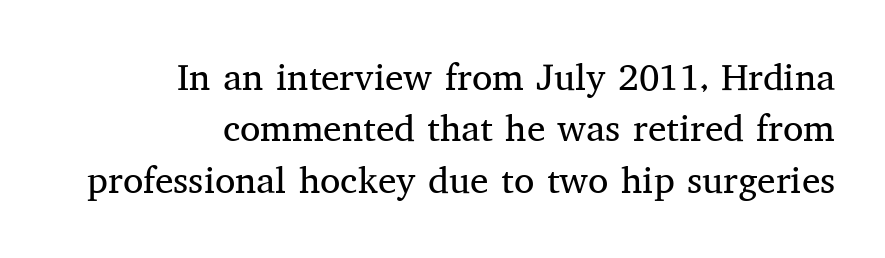
Q: Is the text bold? A: No.
Q: Is the text italic (slanted)? A: No, it is upright.
Q: Is the typeface a serif or a sans-serif typeface? A: Serif.
Q: Is the text underlined? A: No.
Q: How is the paragraph aligned? A: Right-aligned.
Q: Is the spacing between letters normal or unusually wide? A: Normal.
Q: Is the spacing between lines tight, normal or loose? A: Normal.
Q: Width (condensed, normal, or wide)? A: Normal.
Q: Stroke contrast? A: Medium.
Q: x-height? A: Medium.
Q: Monospaced? A: No.
